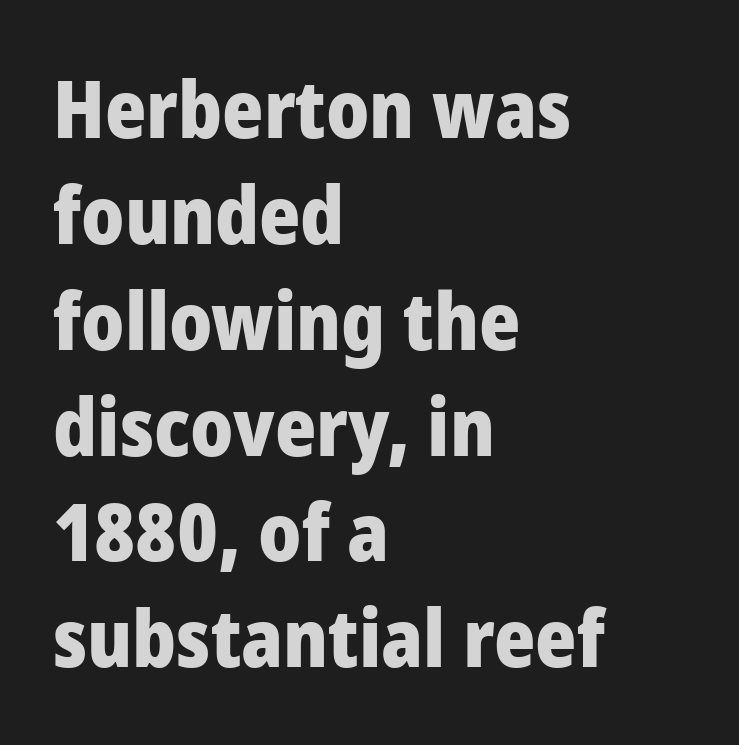
{"serif": "no", "italic": "no", "bold": "yes", "weight": "heavy", "width": "normal", "stroke_contrast": "low", "x_height": "medium", "monospaced": "no", "underline": "no", "align": "left", "line_spacing": "normal", "line_spacing_ratio": 1.34, "letter_spacing": "normal", "letter_spacing_em": 0.0, "glyph_px": 79}
